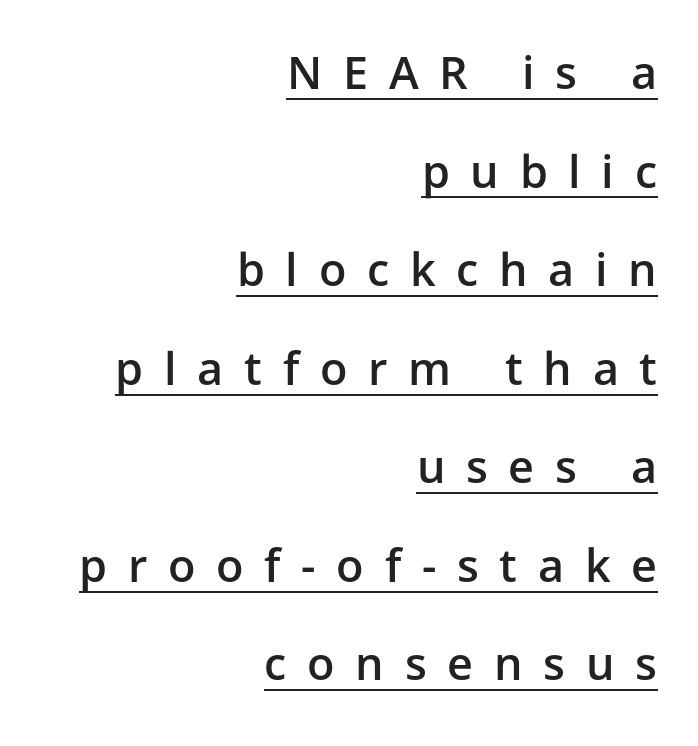
Tracking value appears strongly positive — letters spread wide. The lines are spread far apart with generous leading. Each letter keeps its own natural width here, so spacing adapts to shape. The rendered words wear a rule along their underside. Every character sits straight up, as roman type does. The setting favours the right margin, as signatures and pull-quotes sometimes do.
